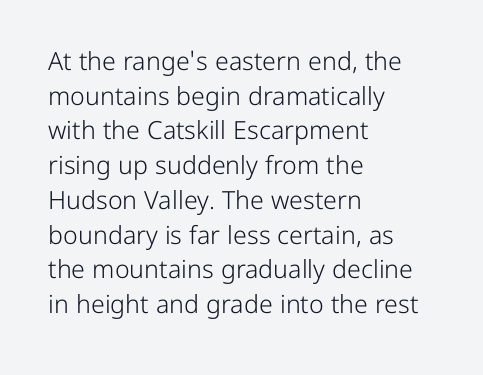
Q: Is the text bold? A: No.
Q: Is the text italic (slanted)? A: No, it is upright.
Q: Is the text underlined? A: No.
Q: How is the paragraph aligned? A: Left-aligned.
Q: Is the spacing between letters normal or unusually wide? A: Normal.
Q: Is the spacing between lines tight, normal or loose? A: Normal.
